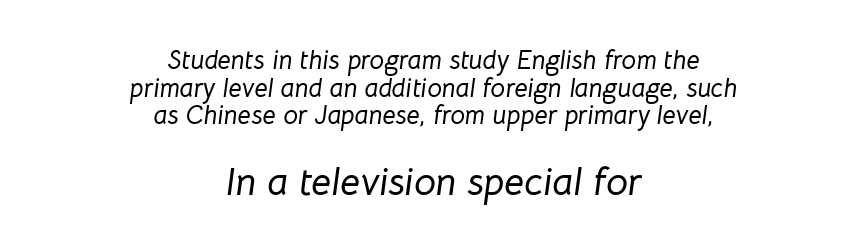
The lines are packed closely together with very little leading. Typesetter's note — lower block bumped up in size, upper block left smaller. Do the characters align in a grid? No, the font is proportional. This sample uses plain, unmodified letter spacing. A typesetter would mark this as italic.
